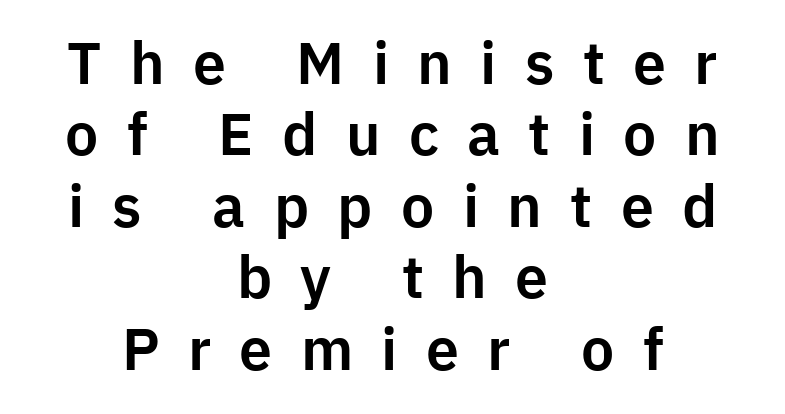
{"serif": "no", "italic": "no", "width": "normal", "stroke_contrast": "low", "x_height": "medium", "monospaced": "no", "underline": "no", "align": "center", "line_spacing_ratio": 1.21, "letter_spacing": "wide", "letter_spacing_em": 0.48, "glyph_px": 59}
